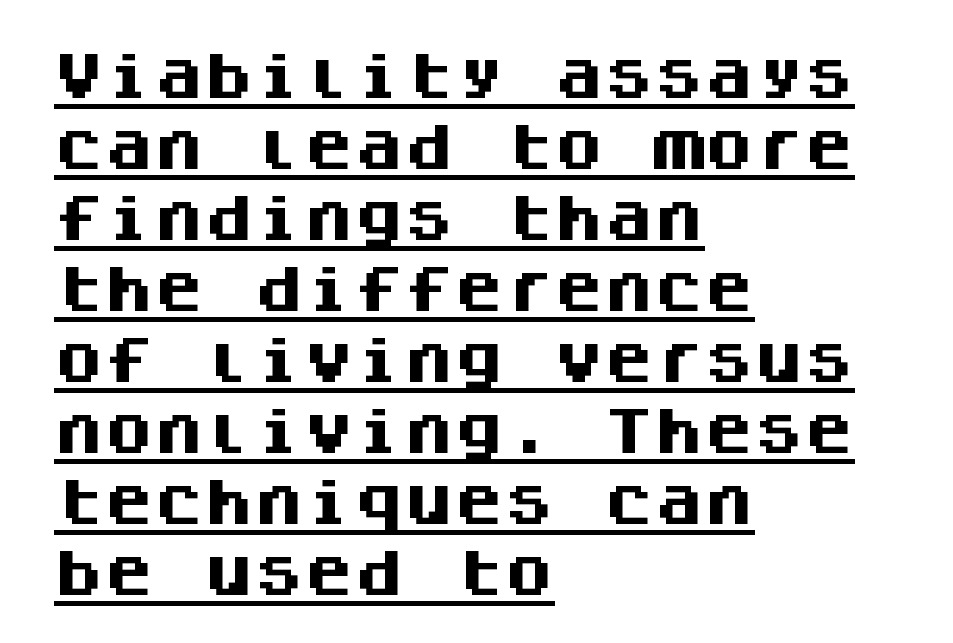
The typesetter has applied underlining to the passage shown. Does the copy run flush right? No — it runs flush left. The passage shown is emphatically bold. Looks like terminal output: every glyph gets an equal slot. Quick note: interline space is typical.
